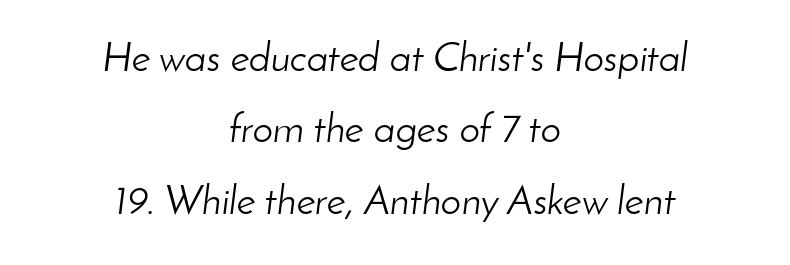
{"italic": "yes", "lean": "right", "slant_degrees": 8, "bold": "no", "weight": "light", "width": "normal", "stroke_contrast": "low", "x_height": "small", "monospaced": "no", "underline": "no", "align": "center", "line_spacing_ratio": 1.74, "letter_spacing": "normal", "letter_spacing_em": 0.0, "glyph_px": 41}
